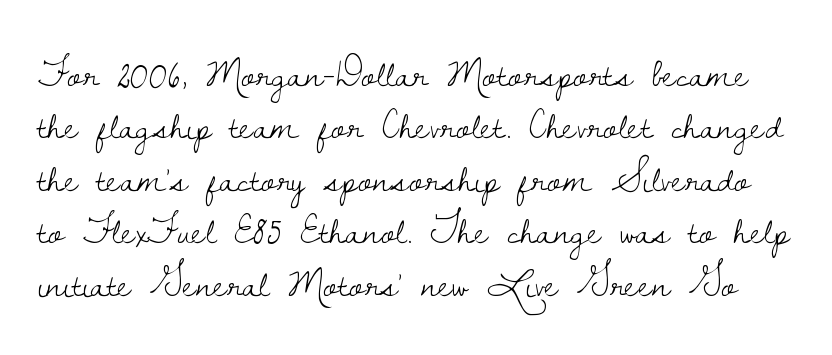
This rendering leaves character spacing at its baseline value. The font is comparable to plain body text, perhaps lighter. Each letter keeps its own natural width here, so spacing adapts to shape. No word sits above an underline.
